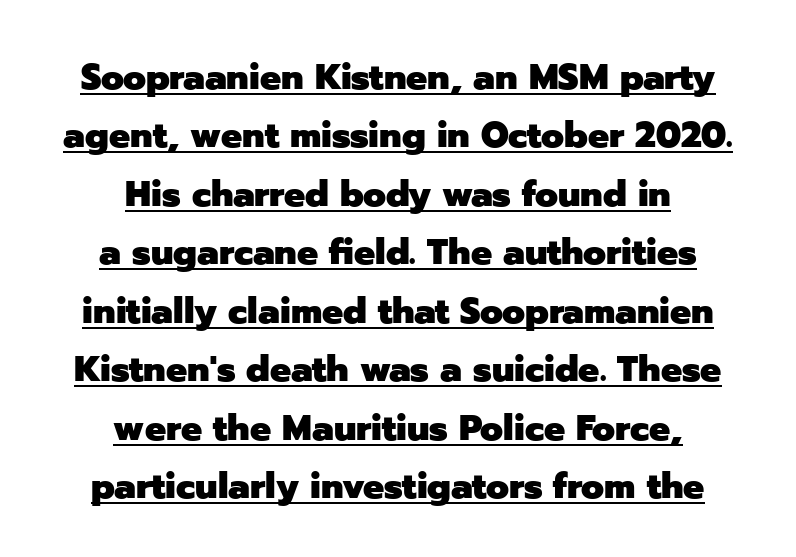
{"serif": "no", "italic": "no", "bold": "yes", "weight": "heavy", "width": "normal", "stroke_contrast": "low", "x_height": "medium", "monospaced": "no", "underline": "yes", "align": "center", "line_spacing": "normal", "line_spacing_ratio": 1.58, "letter_spacing": "normal", "letter_spacing_em": 0.0, "glyph_px": 37}
